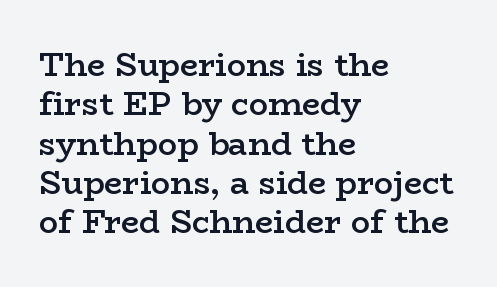
Q: Is the text bold? A: Semi-bold.
Q: Is the text italic (slanted)? A: No, it is upright.
Q: Is the typeface a serif or a sans-serif typeface? A: Serif.
Q: Is the text underlined? A: No.
Q: How is the paragraph aligned? A: Left-aligned.
Q: Is the spacing between letters normal or unusually wide? A: Normal.
Q: Width (condensed, normal, or wide)? A: Wide.
Q: Stroke contrast? A: Low.
Q: x-height? A: Medium.
Q: Monospaced? A: No.
